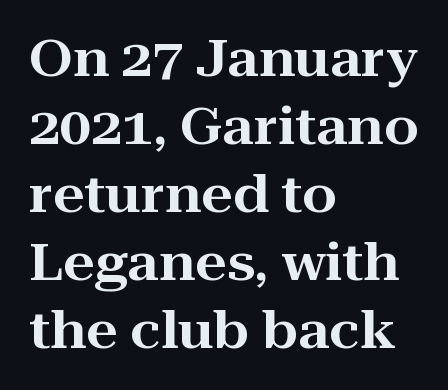
The image shows 50 px wide serif type, upright; set left-aligned, normal line spacing (1.36x), normal letter spacing, not underlined; high stroke contrast and a medium x-height.
